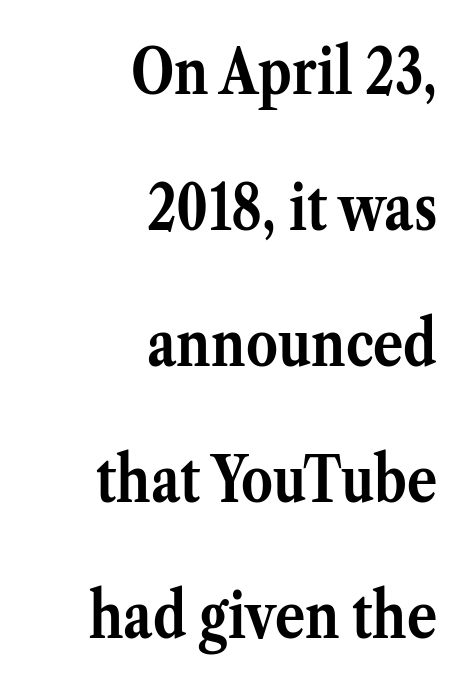
The image shows 63 px semibold serif type, upright; set right-aligned, loose line spacing (2.16x), normal letter spacing, not underlined; medium stroke contrast and a medium x-height.
